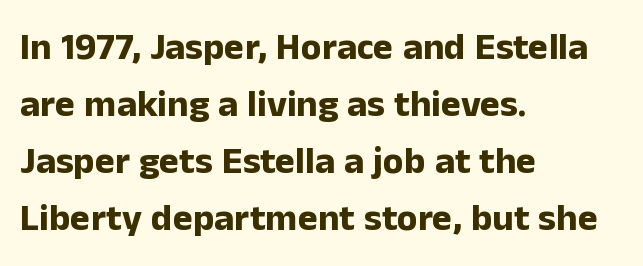
{"serif": "no", "italic": "no", "bold": "yes", "weight": "bold", "width": "normal", "stroke_contrast": "low", "x_height": "medium", "monospaced": "no", "underline": "no", "align": "left", "line_spacing": "normal", "line_spacing_ratio": 1.5, "letter_spacing": "normal", "letter_spacing_em": 0.0, "glyph_px": 38}
